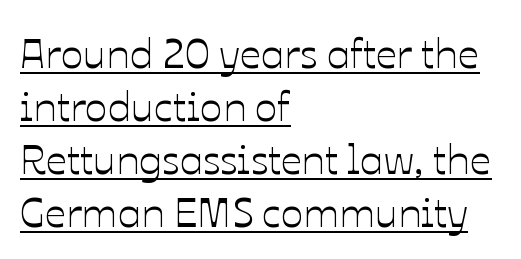
{"italic": "no", "width": "normal", "stroke_contrast": "low", "x_height": "medium", "monospaced": "no", "underline": "yes", "align": "left", "line_spacing": "normal", "line_spacing_ratio": 1.26, "letter_spacing": "normal", "letter_spacing_em": 0.0, "glyph_px": 42}
